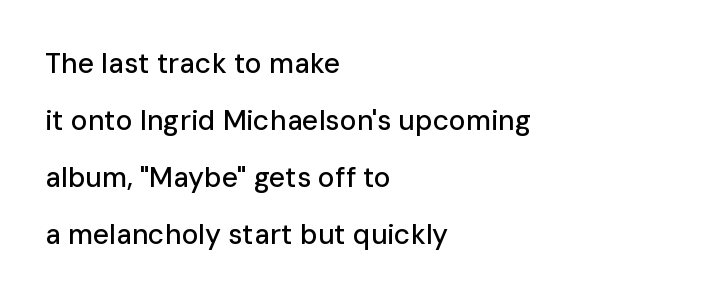
You can tell from the bare stems that sans-serif type was used. The lettering stays uniformly vertical, giving the passage a roman look. Each word holds together tightly as a unit, with standard inter-letter gaps. Notice how the passage keeps a crisp vertical edge on the left only. The designer dialed line spacing up above the default. Spacing verdict: proportional, widths tailored to each character.
